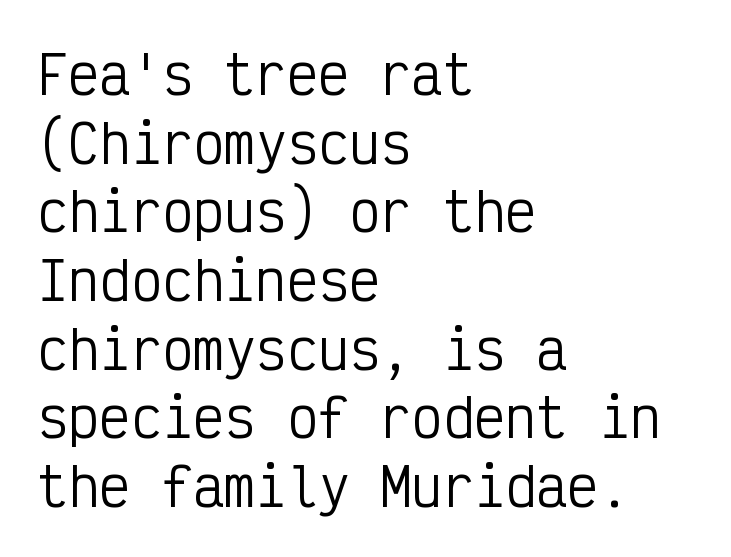
{"serif": "no", "italic": "no", "bold": "no", "weight": "regular", "width": "condensed", "stroke_contrast": "low", "x_height": "medium", "monospaced": "yes", "underline": "no", "align": "left", "line_spacing": "normal", "line_spacing_ratio": 1.32, "letter_spacing": "normal", "letter_spacing_em": 0.0, "glyph_px": 52}
